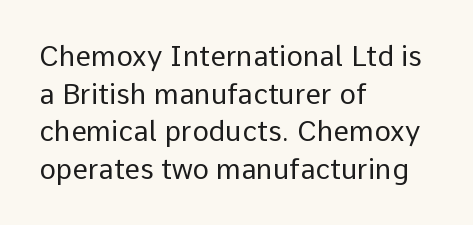
The image shows 28 px regular-weight sans-serif type, upright; set left-aligned, normal line spacing (1.34x), normal letter spacing, not underlined; low stroke contrast and a medium x-height.
